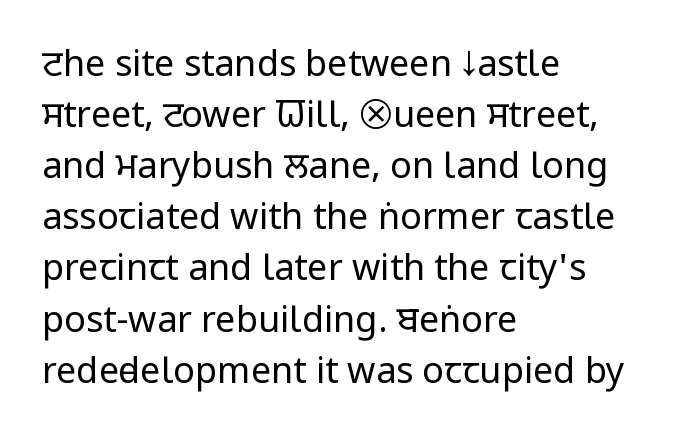
Q: Is the text bold? A: No.
Q: Is the text italic (slanted)? A: No, it is upright.
Q: Is the typeface a serif or a sans-serif typeface? A: Sans-serif.
Q: Is the text underlined? A: No.
Q: How is the paragraph aligned? A: Left-aligned.
Q: Is the spacing between letters normal or unusually wide? A: Normal.
Q: Is the spacing between lines tight, normal or loose? A: Normal.
Q: Width (condensed, normal, or wide)? A: Condensed.
Q: Stroke contrast? A: Low.
Q: x-height? A: Large.
Q: Monospaced? A: No.
